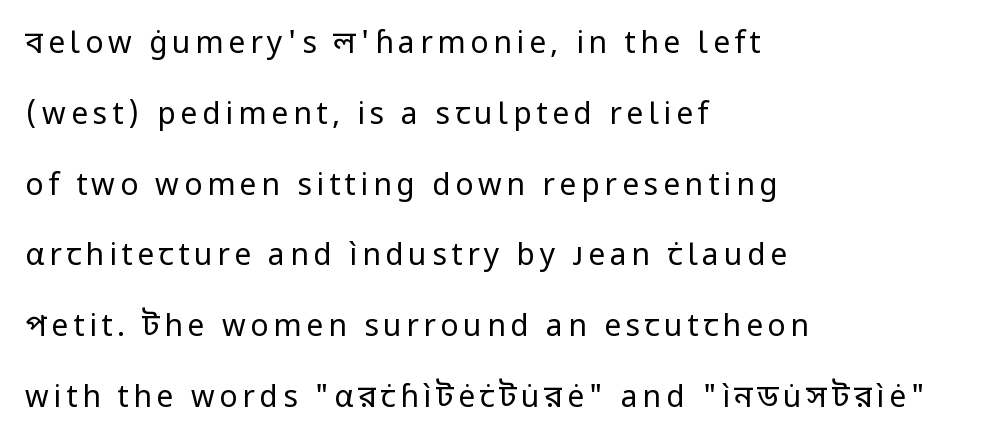
{"serif": "no", "italic": "no", "bold": "no", "weight": "regular", "width": "normal", "stroke_contrast": "low", "x_height": "medium", "monospaced": "no", "underline": "no", "align": "left", "line_spacing": "loose", "line_spacing_ratio": 2.36, "glyph_px": 30}
